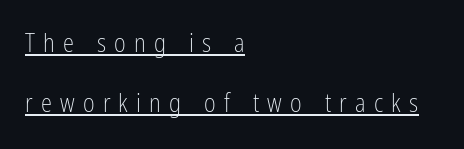
Q: Is the text bold? A: No.
Q: Is the text italic (slanted)? A: No, it is upright.
Q: Is the text underlined? A: Yes.
Q: How is the paragraph aligned? A: Left-aligned.
Q: Is the spacing between letters normal or unusually wide? A: Unusually wide.
Q: Is the spacing between lines tight, normal or loose? A: Loose.
